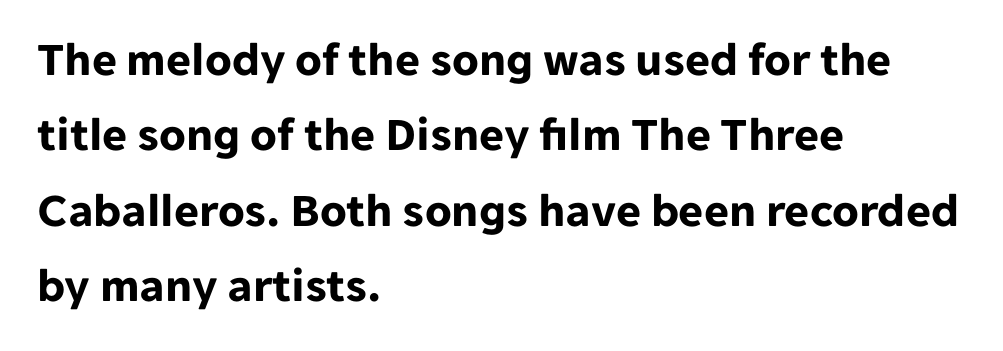
Q: Is the text bold? A: Yes.
Q: Is the text italic (slanted)? A: No, it is upright.
Q: Is the typeface a serif or a sans-serif typeface? A: Sans-serif.
Q: Is the text underlined? A: No.
Q: How is the paragraph aligned? A: Left-aligned.
Q: Is the spacing between letters normal or unusually wide? A: Normal.
Q: Is the spacing between lines tight, normal or loose? A: Normal.
Q: Width (condensed, normal, or wide)? A: Normal.
Q: Stroke contrast? A: Low.
Q: x-height? A: Medium.
Q: Monospaced? A: No.
